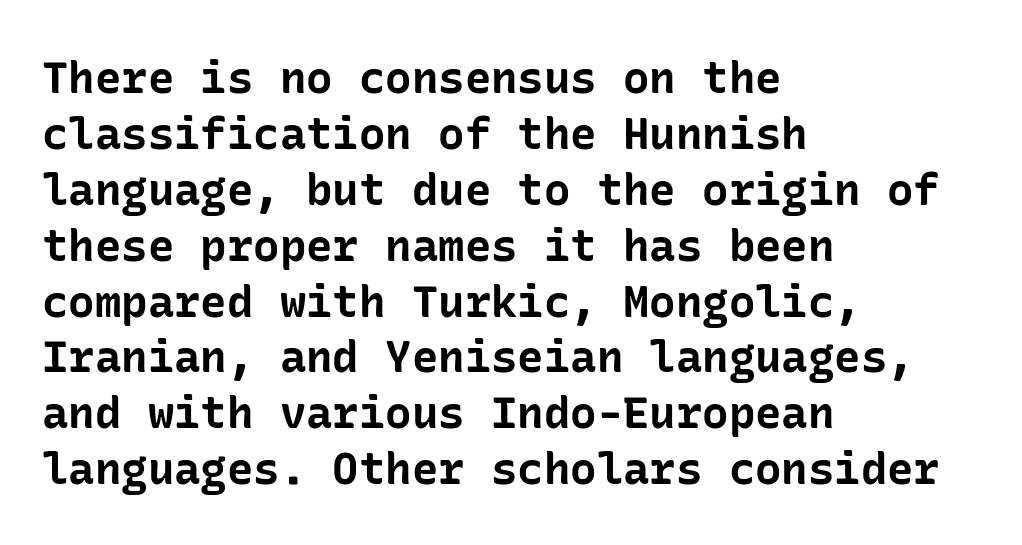
You can tell it's not italic because the verticals are truly vertical. Evenly set lines give the paragraph a standard silhouette. Descenders are the only things crossing below the line. In CSS terms this would be text-align: left. These lines keep a tight, regular rhythm from letter to letter. Is the type bold? Yes — the strokes are clearly thick and heavy.
